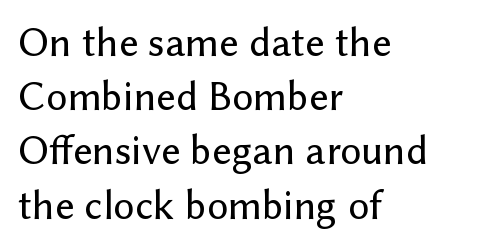
Does the copy run flush right? No — it runs flush left. Tracking value appears to be zero — textbook default spacing. The lines sit at an ordinary, default distance from one another. Nobody drew a line under any word here. Do the characters align in a grid? No, the font is proportional. No italicization has been applied; the sample stays upright.
